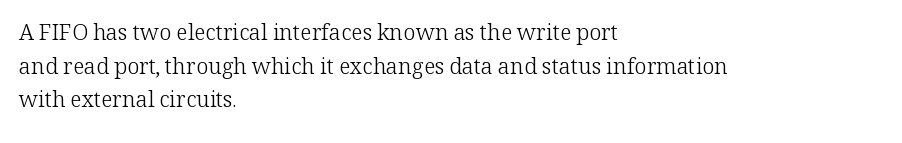
{"italic": "no", "bold": "no", "underline": "no", "align": "left", "line_spacing": "normal", "line_spacing_ratio": 1.53, "letter_spacing": "normal", "letter_spacing_em": 0.0, "glyph_px": 22}
